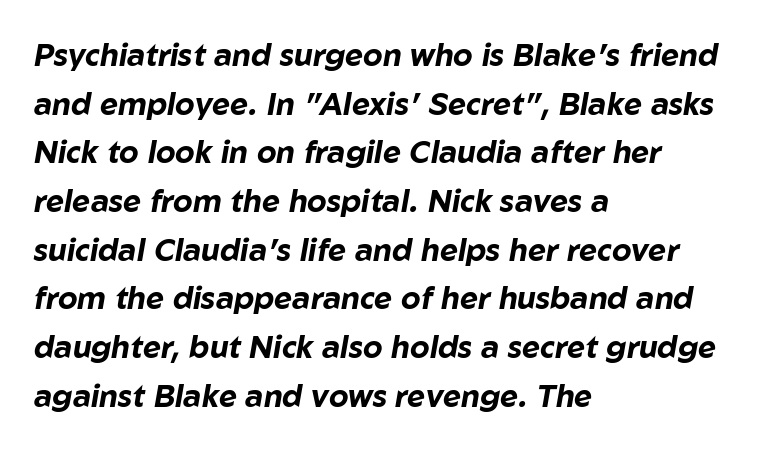
{"italic": "yes", "lean": "right", "slant_degrees": 10, "bold": "yes", "weight": "bold", "width": "normal", "stroke_contrast": "low", "x_height": "medium", "monospaced": "no", "underline": "no", "align": "left", "line_spacing": "normal", "line_spacing_ratio": 1.57, "letter_spacing": "normal", "letter_spacing_em": 0.0, "glyph_px": 31}
